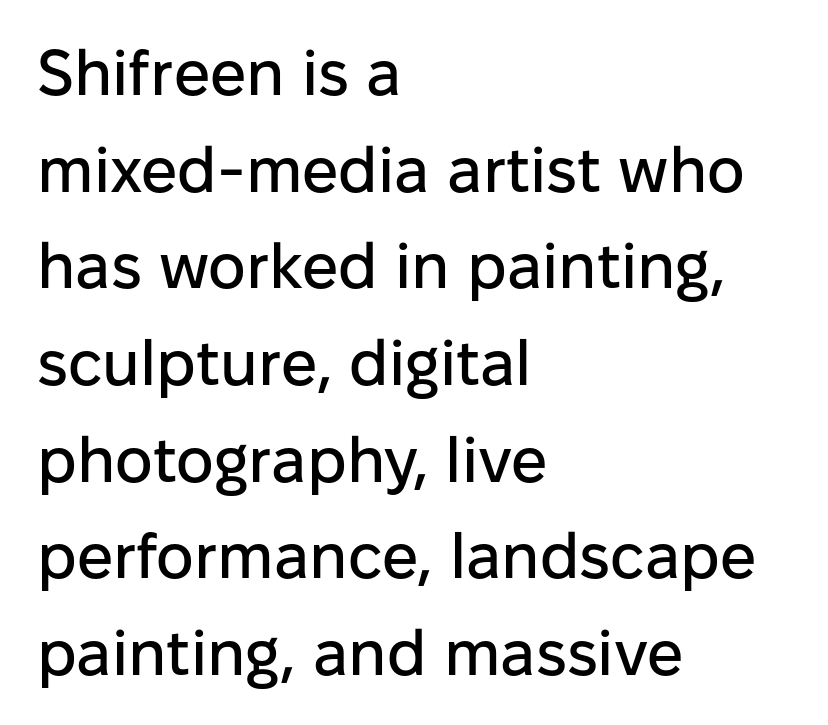
{"serif": "no", "italic": "no", "width": "normal", "stroke_contrast": "low", "x_height": "medium", "monospaced": "no", "underline": "no", "align": "left", "line_spacing": "normal", "line_spacing_ratio": 1.51, "letter_spacing": "normal", "letter_spacing_em": 0.0, "glyph_px": 64}
